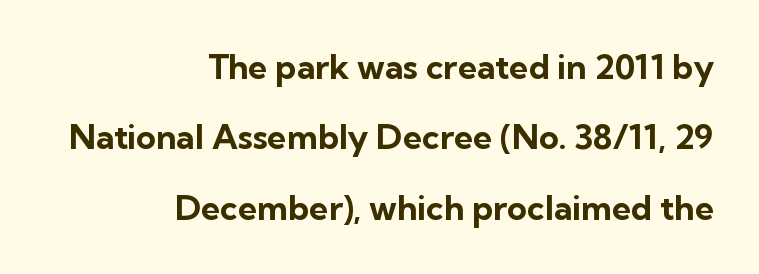
{"serif": "no", "italic": "no", "bold": "yes", "weight": "bold", "width": "normal", "stroke_contrast": "low", "x_height": "medium", "monospaced": "no", "underline": "no", "align": "right", "line_spacing": "loose", "line_spacing_ratio": 2.07, "letter_spacing": "normal", "letter_spacing_em": 0.0, "glyph_px": 34}
